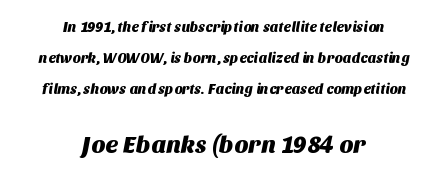
{"underline": "no", "align": "center", "line_spacing": "loose", "line_spacing_ratio": 2.22, "letter_spacing": "normal", "letter_spacing_em": 0.0, "larger_block": "second", "size_ratio": 1.71, "glyph_px": 24}
